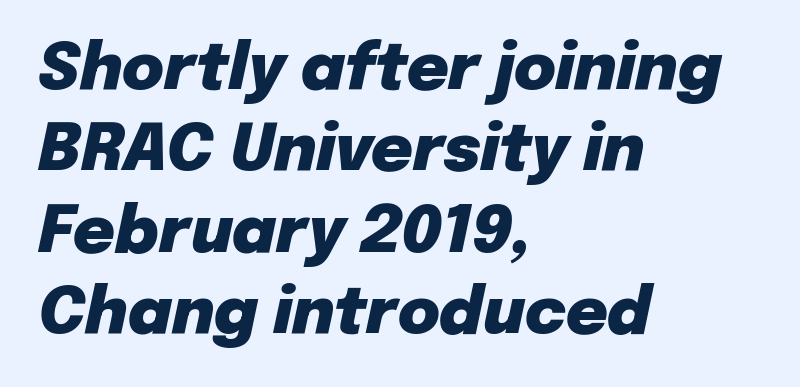
Q: Is the text bold? A: Yes.
Q: Is the text italic (slanted)? A: Yes, it leans right by about 12 degrees.
Q: Is the text underlined? A: No.
Q: How is the paragraph aligned? A: Left-aligned.
Q: Is the spacing between letters normal or unusually wide? A: Normal.
Q: Is the spacing between lines tight, normal or loose? A: Normal.
Q: Width (condensed, normal, or wide)? A: Normal.
Q: Stroke contrast? A: Low.
Q: x-height? A: Medium.
Q: Monospaced? A: No.
